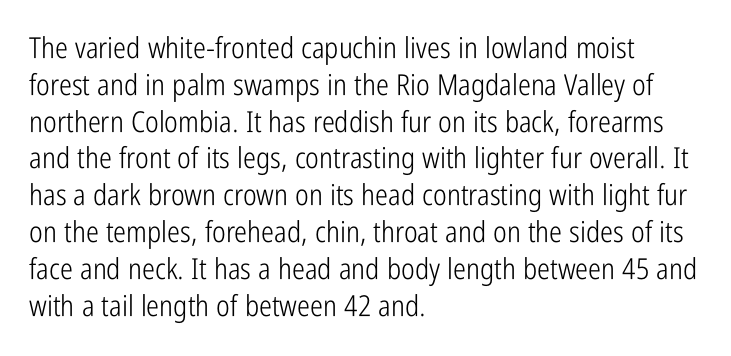
Q: Is the text bold? A: No.
Q: Is the text italic (slanted)? A: No, it is upright.
Q: Is the typeface a serif or a sans-serif typeface? A: Sans-serif.
Q: Is the text underlined? A: No.
Q: How is the paragraph aligned? A: Left-aligned.
Q: Is the spacing between letters normal or unusually wide? A: Normal.
Q: Is the spacing between lines tight, normal or loose? A: Normal.
Q: Width (condensed, normal, or wide)? A: Condensed.
Q: Stroke contrast? A: Low.
Q: x-height? A: Medium.
Q: Monospaced? A: No.
